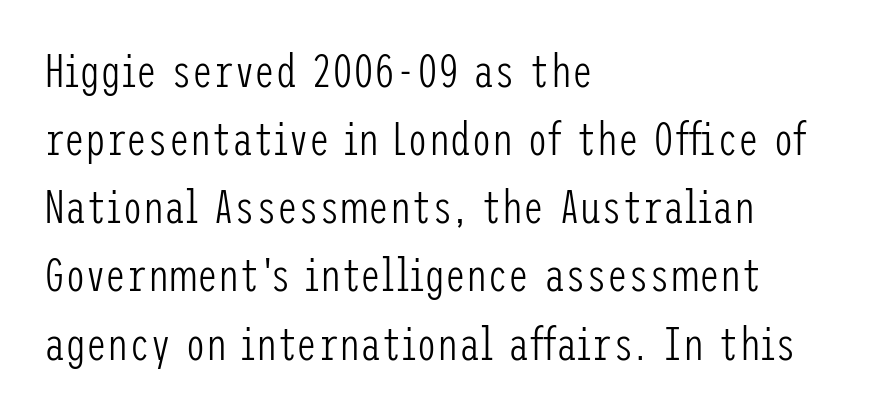
{"serif": "no", "italic": "no", "bold": "no", "weight": "light", "width": "condensed", "stroke_contrast": "low", "x_height": "medium", "underline": "no", "align": "left", "line_spacing": "normal", "line_spacing_ratio": 1.45, "letter_spacing": "normal", "letter_spacing_em": 0.0, "glyph_px": 47}
